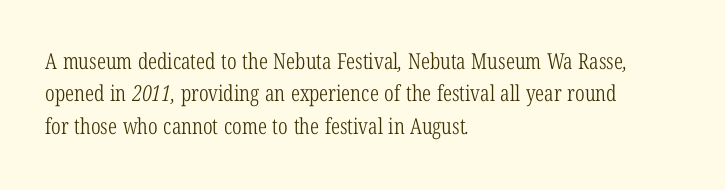
Stems and bowls with no extra thickness — not bold. The block of text has a typical density, with ordinary space between rows. Rule under the text: the space is simply empty. The tracking reads as untouched default to a designer's eye. A classic flush-left, rag-right setting is used for this passage.
